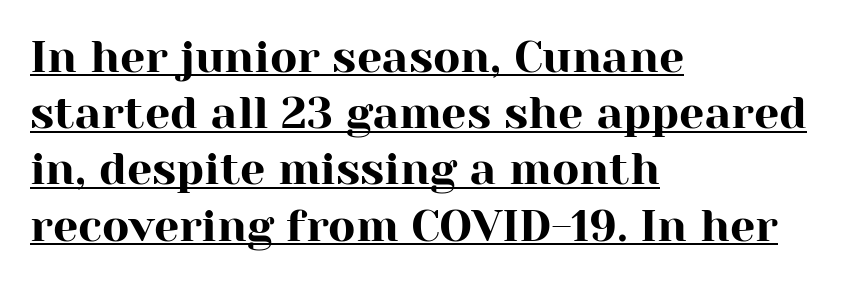
{"serif": "yes", "italic": "no", "width": "normal", "stroke_contrast": "high", "x_height": "medium", "monospaced": "no", "underline": "yes", "align": "left", "line_spacing": "normal", "line_spacing_ratio": 1.25, "letter_spacing": "normal", "letter_spacing_em": 0.0, "glyph_px": 45}
